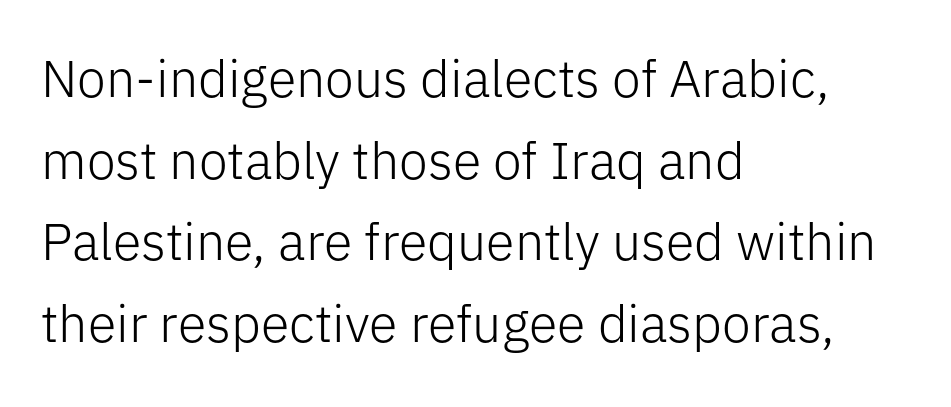
The image shows 52 px light sans-serif type, upright; set left-aligned, normal line spacing (1.57x), normal letter spacing, not underlined; low stroke contrast and a medium x-height.
